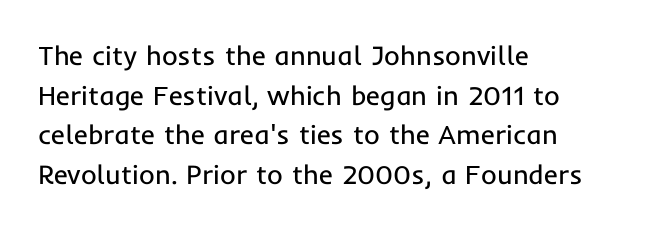
The image shows 27 px text type, upright; set left-aligned, normal line spacing (1.47x), normal letter spacing, not underlined.
